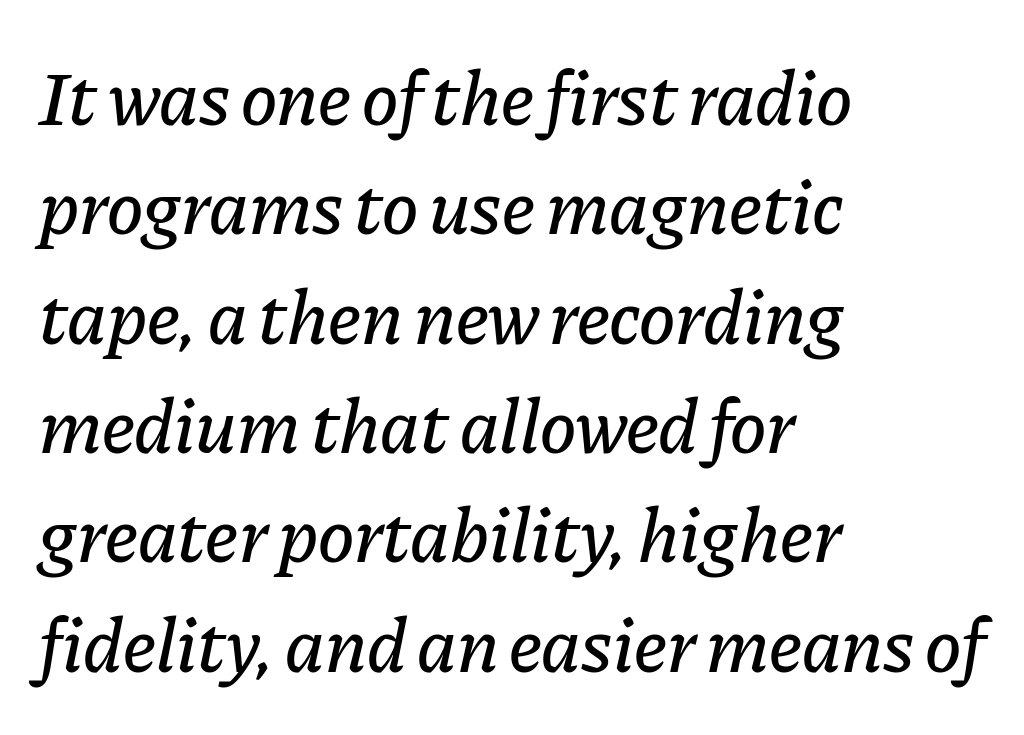
{"italic": "yes", "lean": "right", "slant_degrees": 11, "width": "normal", "stroke_contrast": "low", "x_height": "medium", "monospaced": "no", "underline": "no", "align": "left", "line_spacing": "normal", "line_spacing_ratio": 1.42, "letter_spacing": "normal", "letter_spacing_em": 0.0, "glyph_px": 77}
